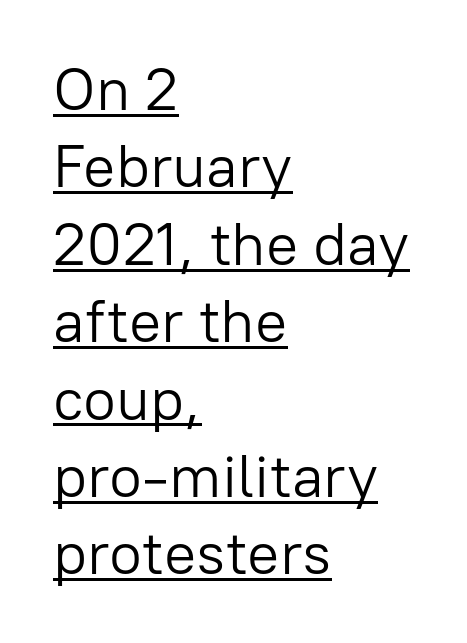
Q: Is the text bold? A: No.
Q: Is the text italic (slanted)? A: No, it is upright.
Q: Is the typeface a serif or a sans-serif typeface? A: Sans-serif.
Q: Is the text underlined? A: Yes.
Q: How is the paragraph aligned? A: Left-aligned.
Q: Is the spacing between letters normal or unusually wide? A: Normal.
Q: Is the spacing between lines tight, normal or loose? A: Normal.
Q: Width (condensed, normal, or wide)? A: Normal.
Q: Stroke contrast? A: Low.
Q: x-height? A: Medium.
Q: Monospaced? A: No.
